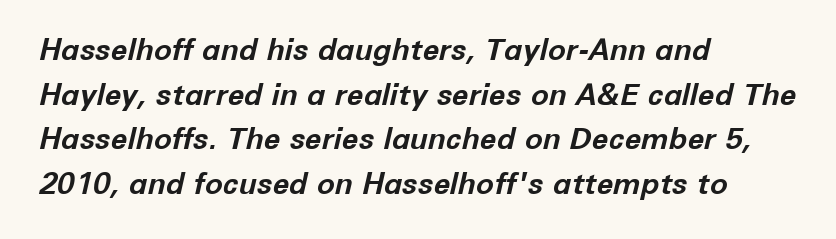
Each letter keeps its own natural width here, so spacing adapts to shape. The passage shown has conventional tracking throughout. Chunky letters — that's bold for sure. Alignment: flush left. Italic? Definitely — the glyphs are oblique.
